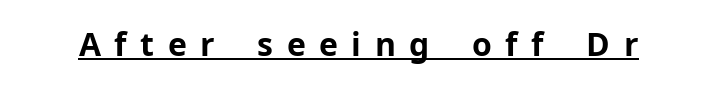
The characters display no serif detailing; their extremities are plain. The face used here is proportionally spaced, like ordinary book or web type. The face used here appears with an underline applied. Does extra space separate the letters? Yes, quite a lot of it. The font's upright variant was chosen for this text.
